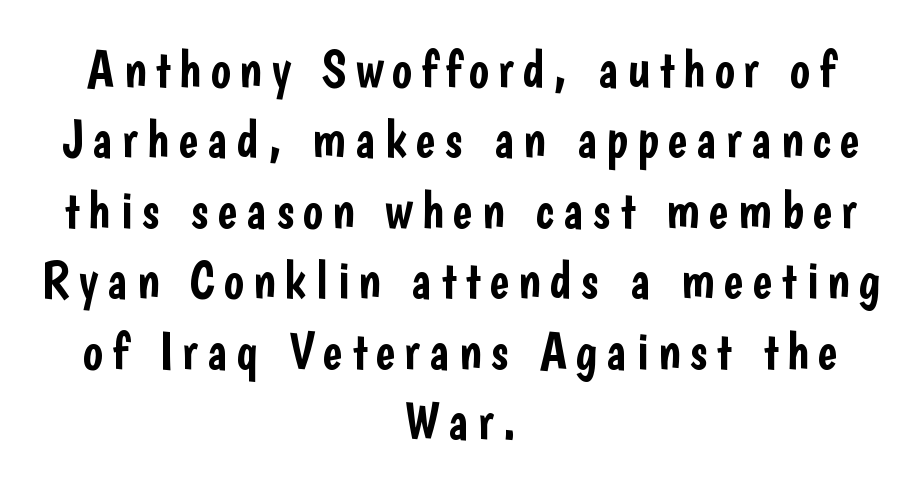
The image shows 53 px condensed sans-serif type, upright; set centered, normal line spacing (1.33x), not underlined; low stroke contrast and a medium x-height.
